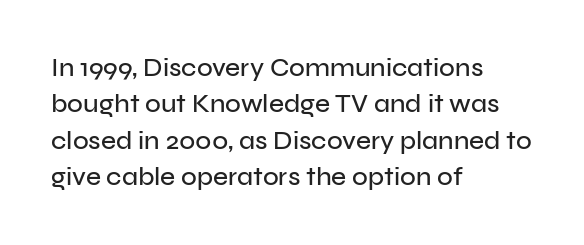
{"italic": "no", "underline": "no", "align": "left", "line_spacing": "normal", "line_spacing_ratio": 1.4, "letter_spacing": "normal", "letter_spacing_em": 0.0, "glyph_px": 26}
